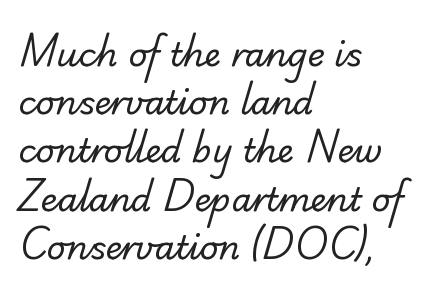
{"serif": "no", "bold": "no", "weight": "regular", "width": "normal", "stroke_contrast": "low", "x_height": "small", "monospaced": "no", "underline": "no", "align": "left", "line_spacing": "normal", "line_spacing_ratio": 1.46, "letter_spacing": "normal", "letter_spacing_em": 0.0, "glyph_px": 33}
